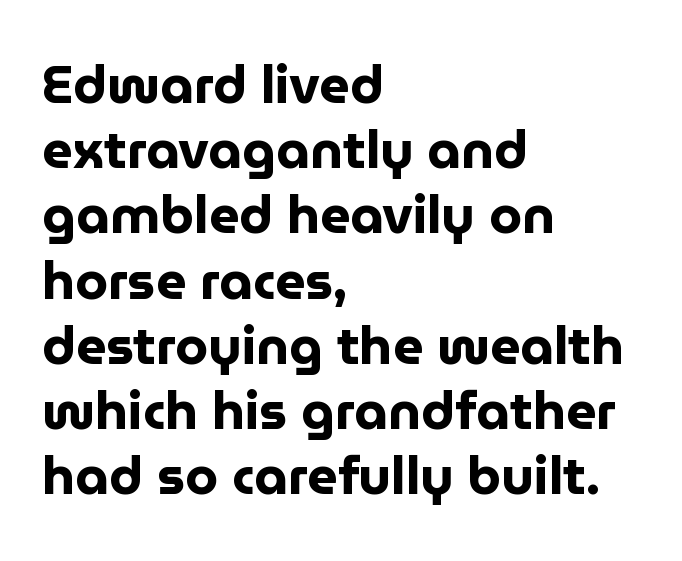
This is roman type, the default non-slanted kind. You can tell from the bare stems that sans-serif type was used. Short and long lines alike share a common starting point at left. Here the glyphs are tracked normally, forming tight word shapes.
